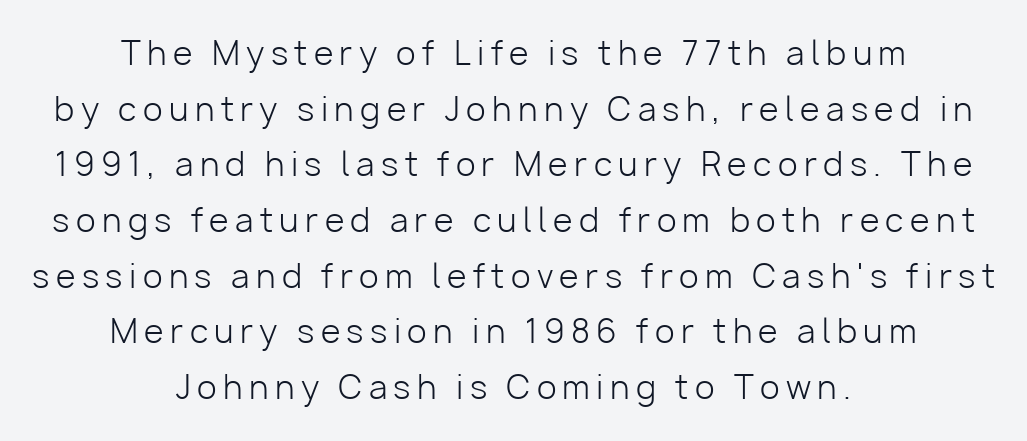
The letters advance in unequal steps, a hallmark of proportional type. Tall strokes in this sample are plumb rather than angled. The typeface has the unassuming heft of standard copy or less. The rag falls on both sides of this text block equally. Display-style spreading of the glyphs; the letterfit is very open. Nobody drew a line under any word here.
